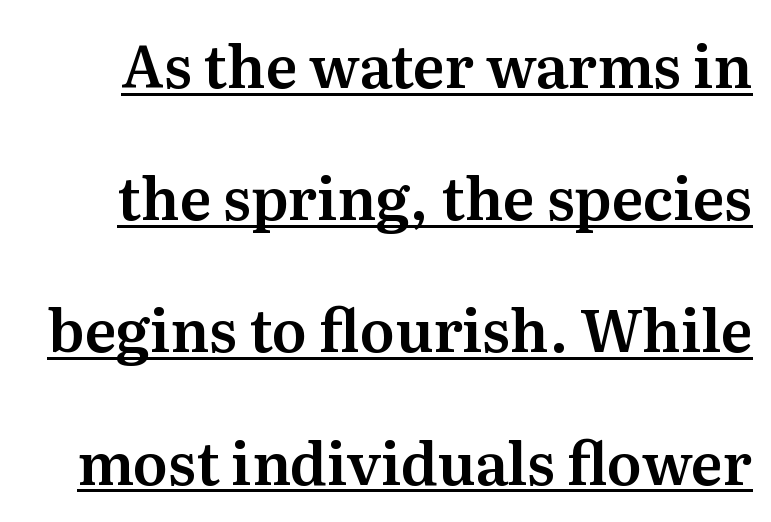
The image shows 58 px serif type, upright; set loose line spacing (2.28x), normal letter spacing, underlined; medium stroke contrast and a medium x-height.
